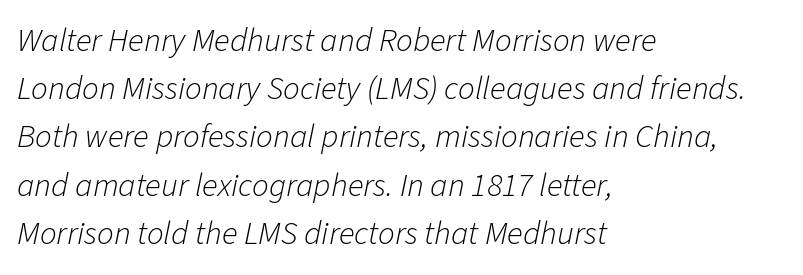
{"italic": "yes", "lean": "right", "slant_degrees": 11, "bold": "no", "weight": "light", "width": "normal", "stroke_contrast": "low", "x_height": "medium", "monospaced": "no", "underline": "no", "align": "left", "line_spacing": "normal", "line_spacing_ratio": 1.46, "letter_spacing": "normal", "letter_spacing_em": 0.0, "glyph_px": 33}
